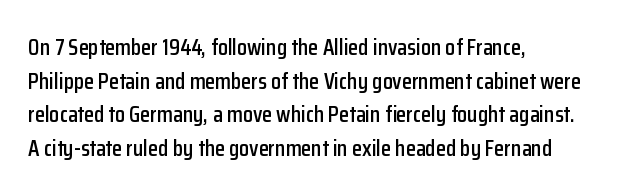
{"italic": "no", "underline": "no", "align": "left", "line_spacing": "normal", "line_spacing_ratio": 1.46, "letter_spacing": "normal", "letter_spacing_em": 0.0, "glyph_px": 23}
